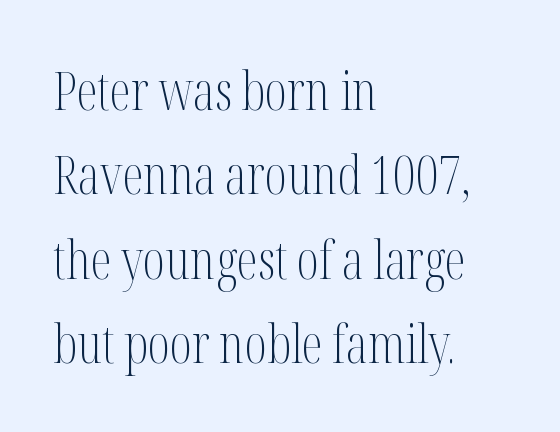
Q: Is the text bold? A: No.
Q: Is the text italic (slanted)? A: No, it is upright.
Q: Is the typeface a serif or a sans-serif typeface? A: Serif.
Q: Is the text underlined? A: No.
Q: How is the paragraph aligned? A: Left-aligned.
Q: Is the spacing between letters normal or unusually wide? A: Normal.
Q: Is the spacing between lines tight, normal or loose? A: Normal.
Q: Width (condensed, normal, or wide)? A: Condensed.
Q: Stroke contrast? A: Medium.
Q: x-height? A: Medium.
Q: Monospaced? A: No.
